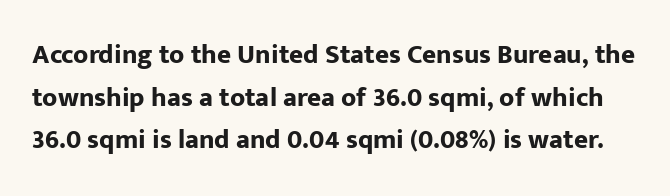
Weight: bold. The type sits square on the baseline with zero lean. A clean baseline with only descenders dipping below it. Regular leading. Tracking value appears to be zero — textbook default spacing.
